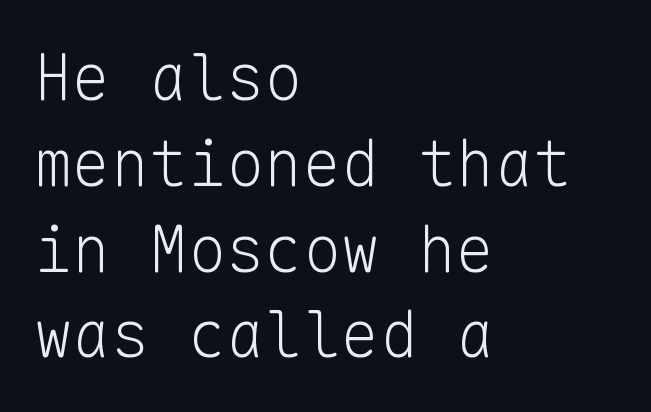
The image shows 64 px light sans-serif type, upright, monospaced; set left-aligned, normal line spacing (1.34x), normal letter spacing, not underlined; low stroke contrast and a medium x-height.
